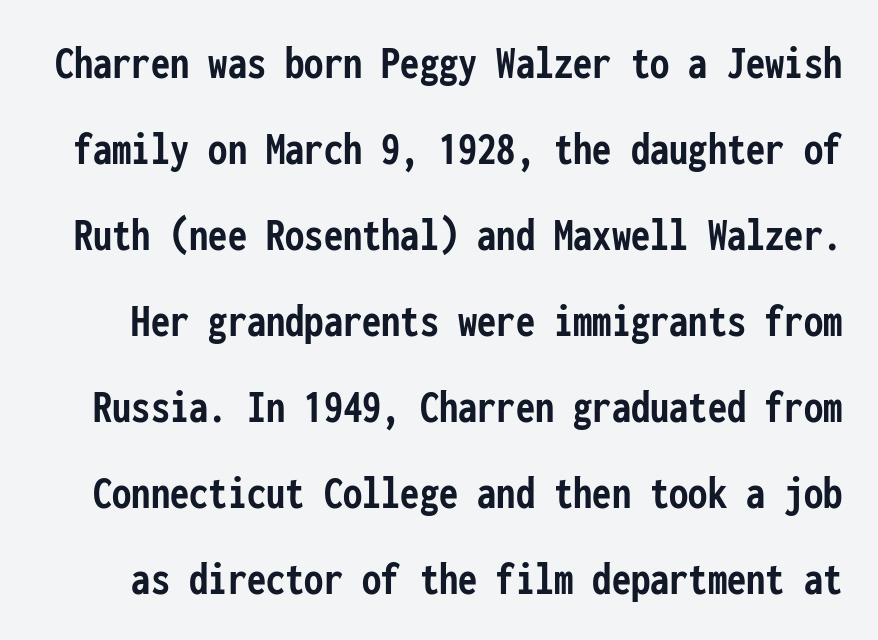
This sample has the even, mechanical cadence of fixed-width lettering. You can tell from the bare stems that sans-serif type was used. How heavy is the stroke? Heavy — this is a bold. Quick note: not italic, upright. Just letters on the line, the space beneath them empty. Does extra space separate the letters? No, they use regular spacing.
